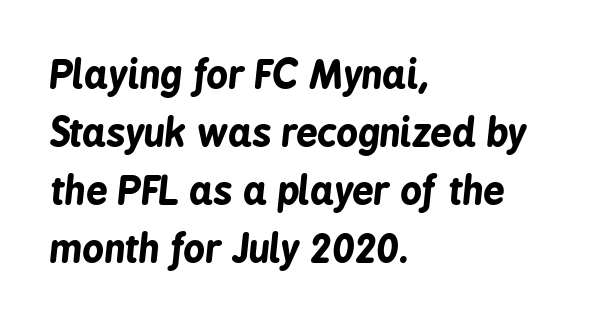
The image shows 38 px bold, condensed type, italic (leaning right); set left-aligned, normal line spacing (1.53x), normal letter spacing, not underlined; low stroke contrast and a medium x-height.
